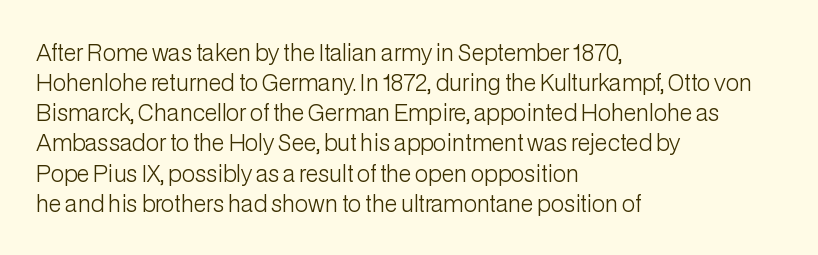
The image shows 22 px text type, upright; set left-aligned, normal line spacing (1.37x), normal letter spacing, not underlined.
